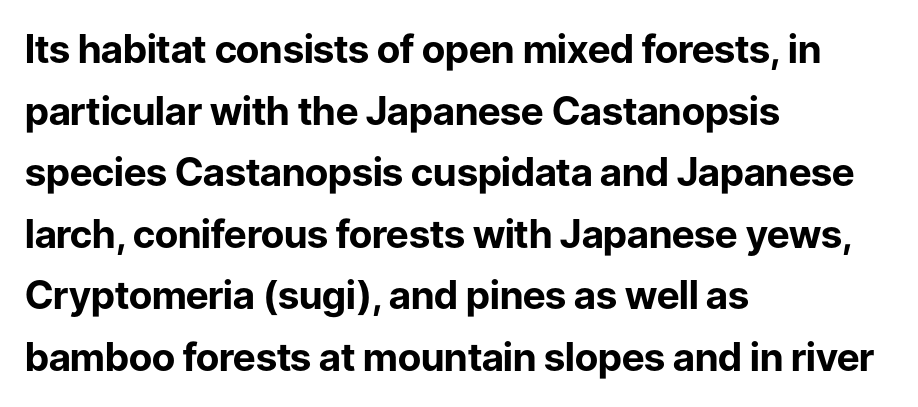
{"serif": "no", "italic": "no", "bold": "yes", "weight": "bold", "width": "normal", "stroke_contrast": "low", "x_height": "medium", "monospaced": "no", "underline": "no", "align": "left", "line_spacing": "normal", "line_spacing_ratio": 1.58, "letter_spacing": "normal", "letter_spacing_em": 0.0, "glyph_px": 39}
